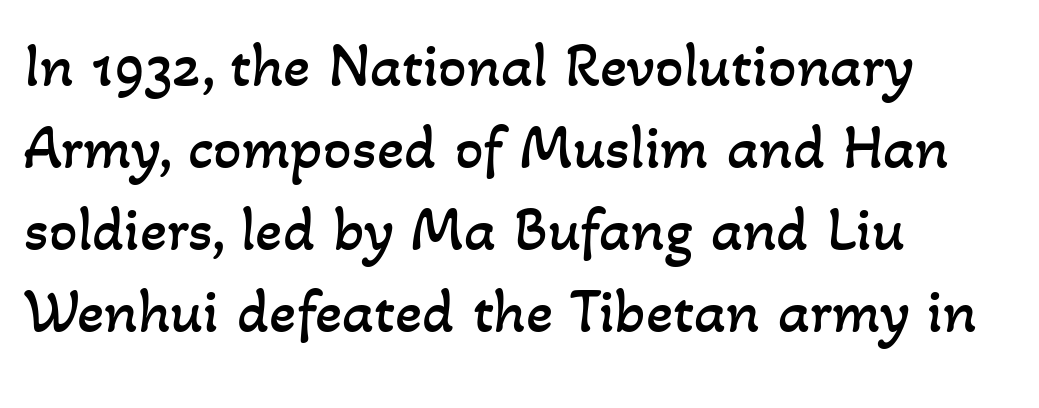
{"bold": "no", "weight": "regular", "width": "normal", "stroke_contrast": "low", "x_height": "small", "monospaced": "no", "underline": "no", "align": "left", "line_spacing": "normal", "line_spacing_ratio": 1.3, "letter_spacing": "normal", "letter_spacing_em": 0.0, "glyph_px": 63}
